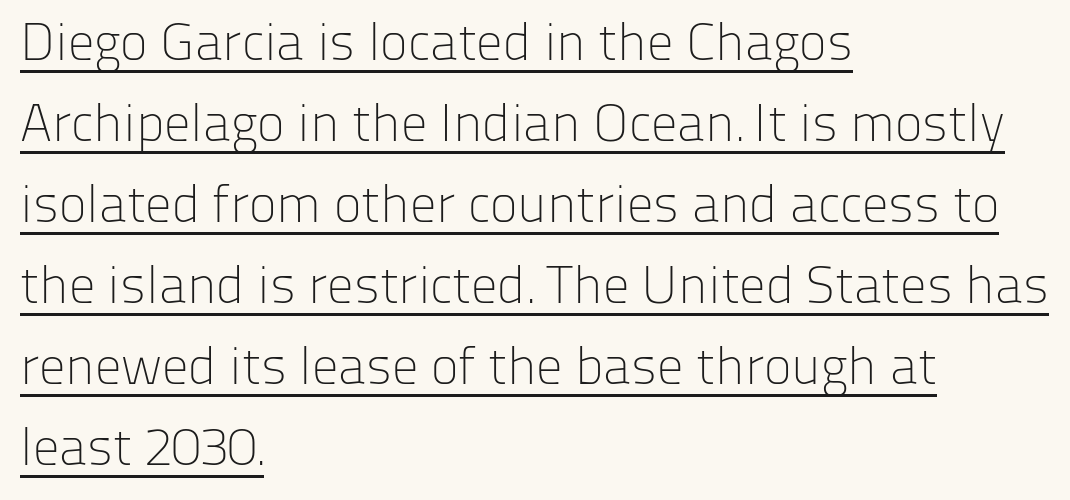
The image shows 53 px light sans-serif type, upright; set left-aligned, normal line spacing (1.53x), normal letter spacing, underlined; low stroke contrast and a medium x-height.
